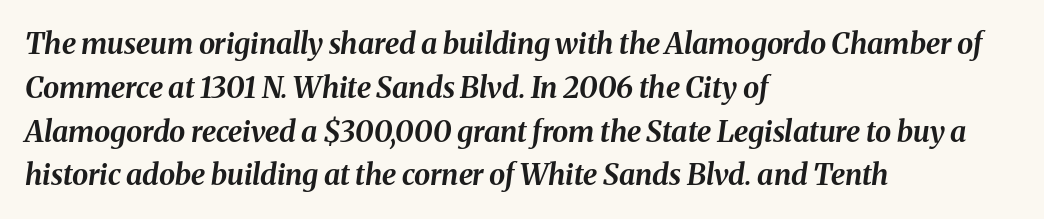
The font's italic variant was chosen for this text. This sample keeps an unexceptional amount of space between lines. Proportional: the letters do not fall into vertical columns. Casual observation: everything's shoved over to the left.
